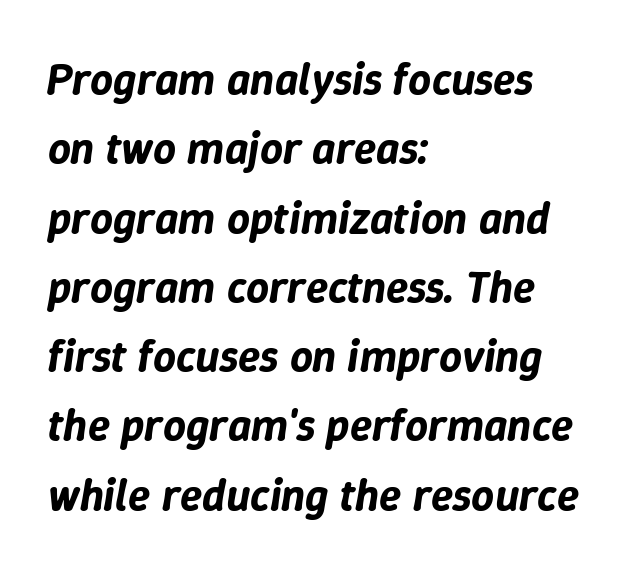
{"italic": "yes", "lean": "right", "slant_degrees": 9, "width": "normal", "stroke_contrast": "low", "x_height": "medium", "monospaced": "no", "underline": "no", "align": "left", "line_spacing": "normal", "line_spacing_ratio": 1.54, "letter_spacing": "normal", "letter_spacing_em": 0.0, "glyph_px": 45}
